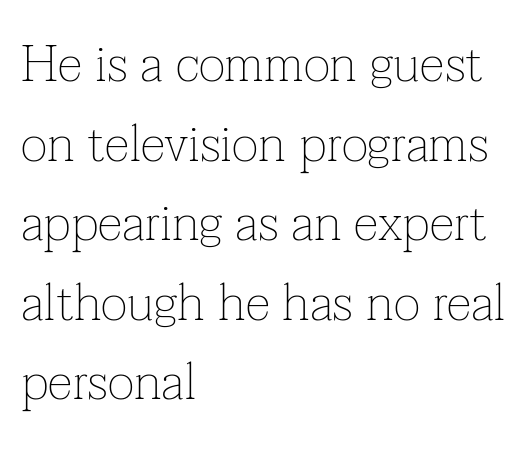
No heavy texture on the line: the type isn't bold. Descenders are the only things crossing below the line. Characters remain perfectly vertical along every line. Every row of glyphs begins at an identical x-position on the left. Classification — serif. The type is set solid horizontally, with unmodified tracking.
